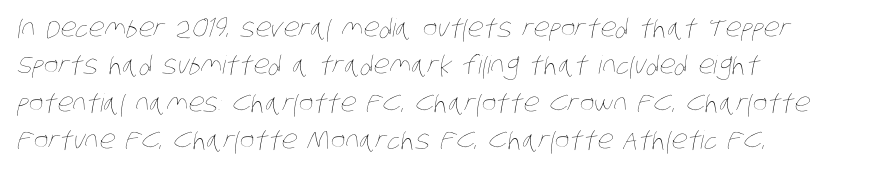
Tracking value appears to be zero — textbook default spacing. The paragraph shown leans on its left margin. Bare-footed words on every line. Notice how descenders clear the ascenders below comfortably — that's standard leading. The strokes carry an ordinary text weight at most.
